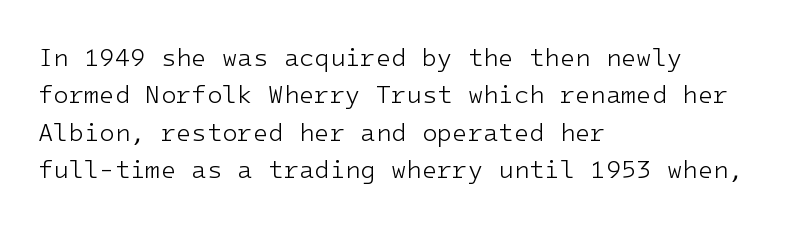
{"italic": "no", "bold": "no", "underline": "no", "align": "left", "line_spacing": "normal", "line_spacing_ratio": 1.5, "letter_spacing": "normal", "letter_spacing_em": 0.0, "glyph_px": 25}
